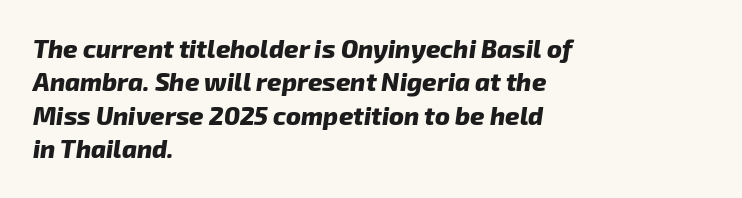
{"italic": "yes", "lean": "right", "slant_degrees": 8, "bold": "yes", "underline": "no", "align": "left", "line_spacing": "normal", "line_spacing_ratio": 1.34, "letter_spacing": "normal", "letter_spacing_em": 0.0, "glyph_px": 25}
